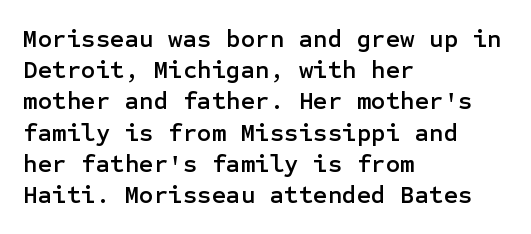
Q: Is the text italic (slanted)? A: No, it is upright.
Q: Is the text underlined? A: No.
Q: How is the paragraph aligned? A: Left-aligned.
Q: Is the spacing between letters normal or unusually wide? A: Normal.
Q: Is the spacing between lines tight, normal or loose? A: Normal.
